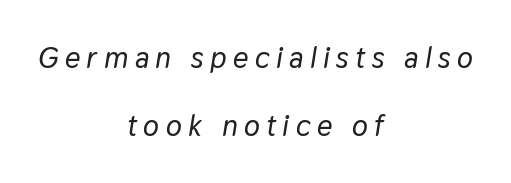
Q: Is the text italic (slanted)? A: Yes, it leans right by about 9 degrees.
Q: Is the text underlined? A: No.
Q: How is the paragraph aligned? A: Centered.
Q: Is the spacing between letters normal or unusually wide? A: Unusually wide.
Q: Is the spacing between lines tight, normal or loose? A: Loose.
Q: Width (condensed, normal, or wide)? A: Normal.
Q: Stroke contrast? A: Low.
Q: x-height? A: Medium.
Q: Monospaced? A: No.
